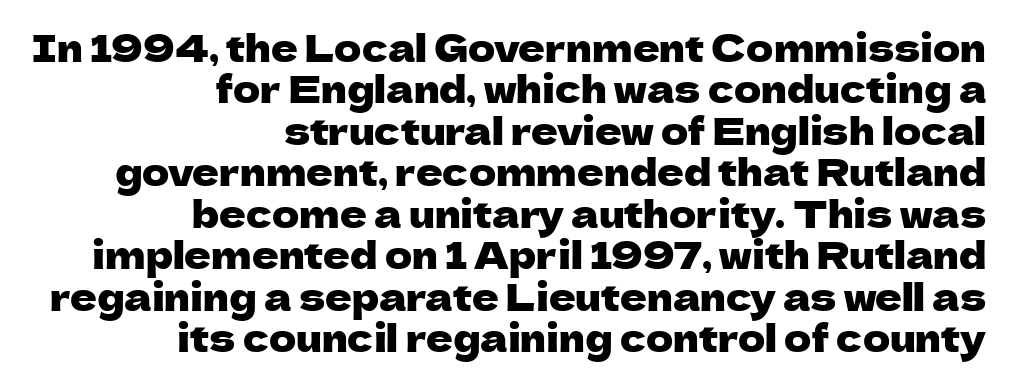
You could call the tracking neutral — neither tight nor loose. Proportional: the letters do not fall into vertical columns. You can tell it's not italic because the verticals are truly vertical. Rule under the text: the space is simply empty.
